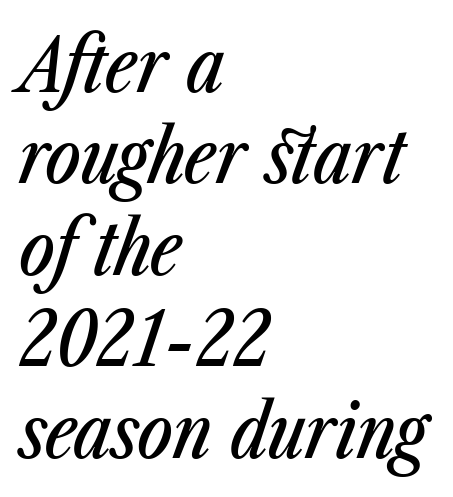
The zone under the glyphs is completely vacant. Honestly, the letter spacing is just normal — you wouldn't notice it. This sample has the flowing, uneven cadence of proportional lettering. Rendered with sloped, italic letterforms. Left-aligned paragraph, ragged on the right.
